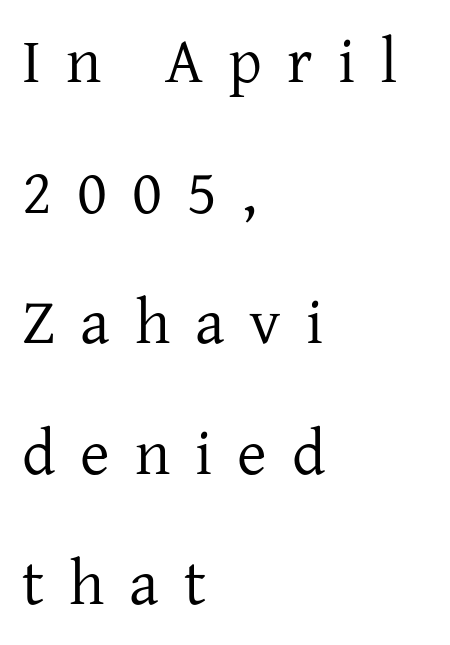
{"serif": "yes", "italic": "no", "bold": "no", "weight": "regular", "width": "normal", "stroke_contrast": "low", "x_height": "medium", "monospaced": "no", "underline": "no", "align": "left", "line_spacing": "loose", "line_spacing_ratio": 2.04, "letter_spacing": "wide", "letter_spacing_em": 0.39, "glyph_px": 64}
